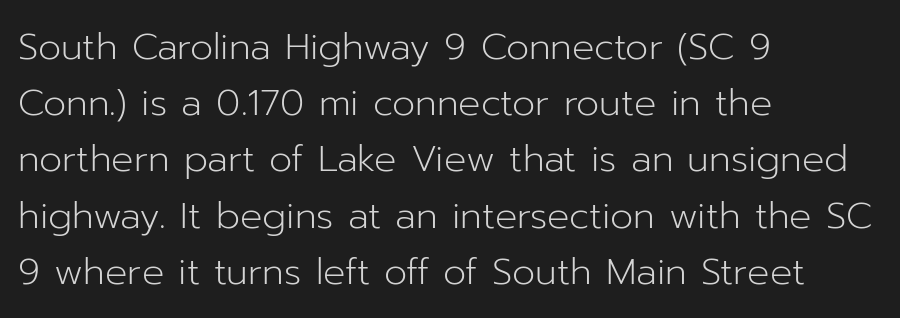
{"serif": "no", "italic": "no", "bold": "no", "weight": "light", "width": "normal", "stroke_contrast": "low", "x_height": "medium", "monospaced": "no", "underline": "no", "align": "left", "line_spacing": "normal", "line_spacing_ratio": 1.52, "letter_spacing": "normal", "letter_spacing_em": 0.0, "glyph_px": 37}
